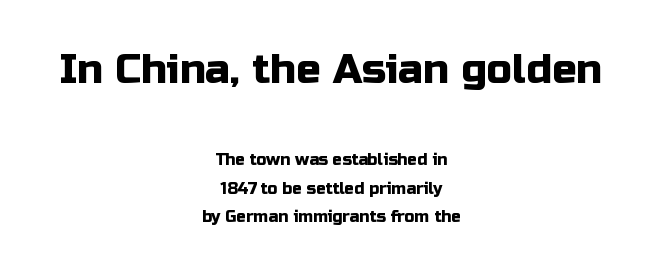
Q: Is the text italic (slanted)? A: No, it is upright.
Q: Is the typeface a serif or a sans-serif typeface? A: Sans-serif.
Q: Is the text underlined? A: No.
Q: How is the paragraph aligned? A: Centered.
Q: Is the spacing between letters normal or unusually wide? A: Normal.
Q: Which block of text is set in a larger size, the first (top) or the second (bottom)? A: The first (top) one.
Q: Width (condensed, normal, or wide)? A: Normal.
Q: Stroke contrast? A: Low.
Q: x-height? A: Medium.
Q: Monospaced? A: No.
